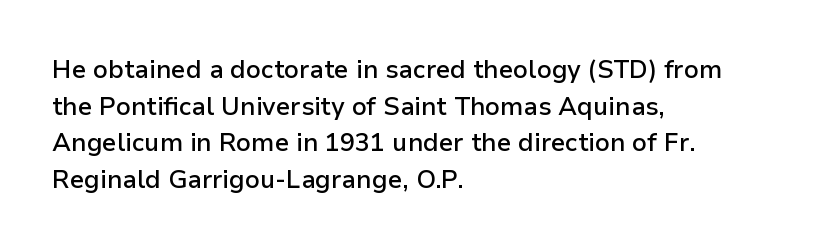
The image shows 25 px text type, upright; set left-aligned, normal line spacing (1.47x), normal letter spacing, not underlined.
